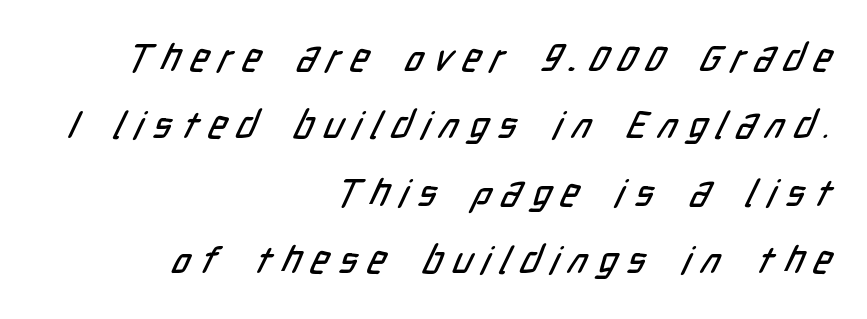
The image shows 38 px condensed sans-serif type; set right-aligned, line spacing 1.77x, unusually wide letter spacing (+0.27 em), not underlined; low stroke contrast and a medium x-height.
